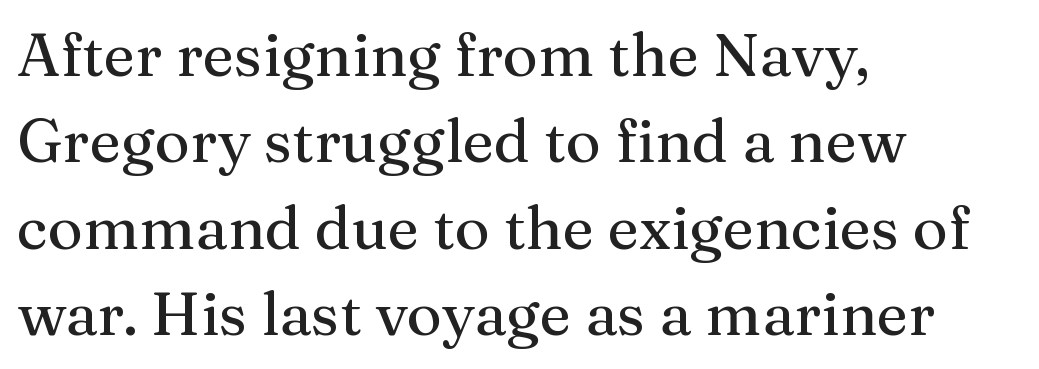
The image shows 60 px serif type, upright; set left-aligned, normal line spacing (1.44x), normal letter spacing, not underlined; medium stroke contrast and a medium x-height.
